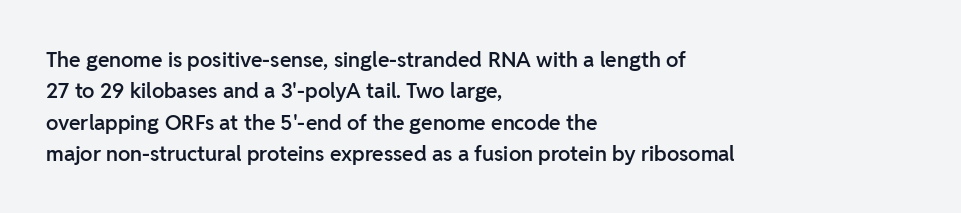
Emphasis by weight is partial: semibold. A typesetter would call this leading conventional body-copy spacing. The rendering keeps characters at their native spacing. This is roman type, the default non-slanted kind. Compared with a centered layout, this one pins lines to the left instead.
